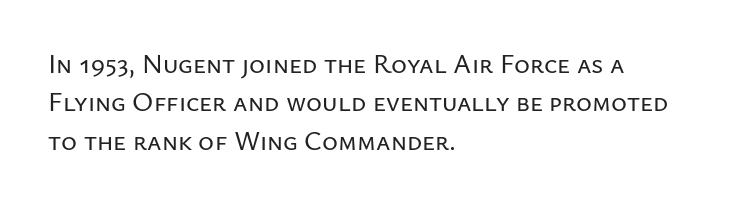
Compared with typical paragraphs, the rows here are spaced about the same. Posture: straight, roman, zero tilt. Inter-character spacing is left at the font's built-in metrics. The space beneath each line is pristine and unruled. The compositor pushed each line to the left boundary.
